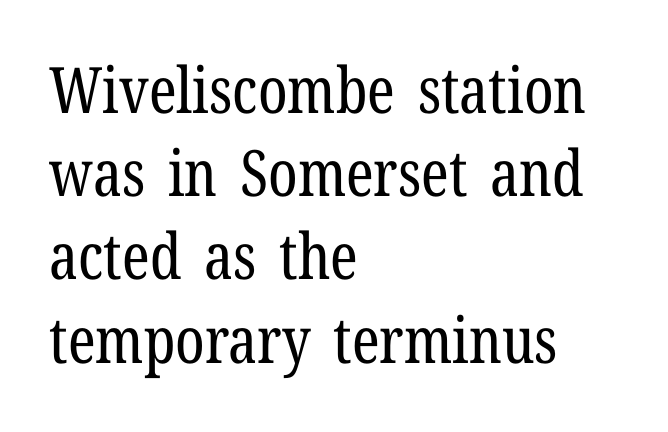
Letter spacing: default. The rendering uses a moderate line-height, typical for paragraphs. The type family on display is of the serif kind. Stems and bowls with no extra thickness — not bold. Tall strokes in this sample are plumb rather than angled.
